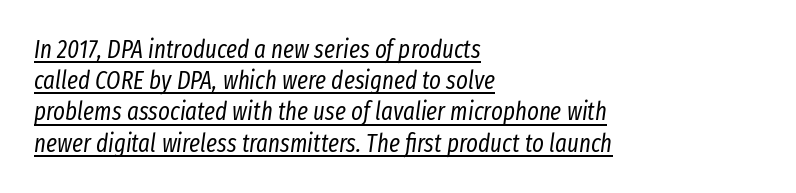
The image shows 25 px text type, italic (leaning right); set left-aligned, normal line spacing (1.25x), normal letter spacing, underlined.
